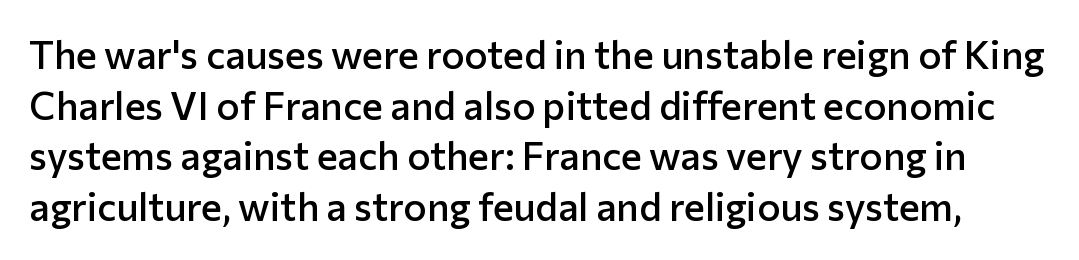
A typesetter would call this zero additional tracking. The space beneath each line is pristine and unruled. Firm but not heavy-handed strokes: this text is semibold. Vertically, the passage feels balanced, rows spaced as you'd expect. Nope, no serifs anywhere on these letters. The letters stand upright; this is a roman face.
